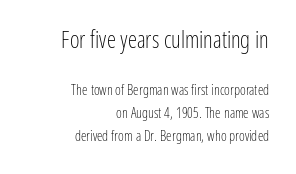
Tracking value appears to be zero — textbook default spacing. Stroke mass is kept to a normal reading level or below. No italicization has been applied; the sample stays upright. The passage is arranged like a letterhead date or caption credit — flush right. Leading: standard.
